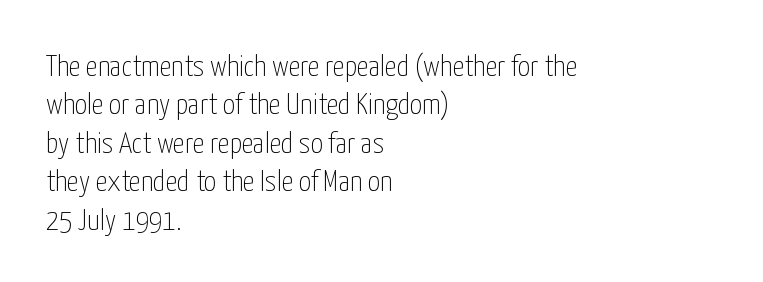
The weight tops out at a normal text grade. The vertical gap from one line to the next is medium. Teacher's note: observe the even left margin — that is flush-left alignment. The specimen reads as upright at a glance. The rendering uses natural spacing where letterforms have individual widths. This sample uses a sans-serif face.
